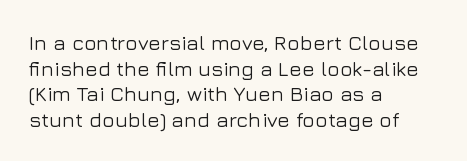
{"italic": "no", "underline": "no", "align": "left", "line_spacing_ratio": 1.22, "letter_spacing": "normal", "letter_spacing_em": 0.0, "glyph_px": 21}
